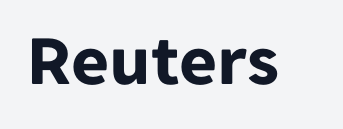
The image shows 73 px bold sans-serif type, upright; set normal letter spacing, not underlined; low stroke contrast and a medium x-height.
